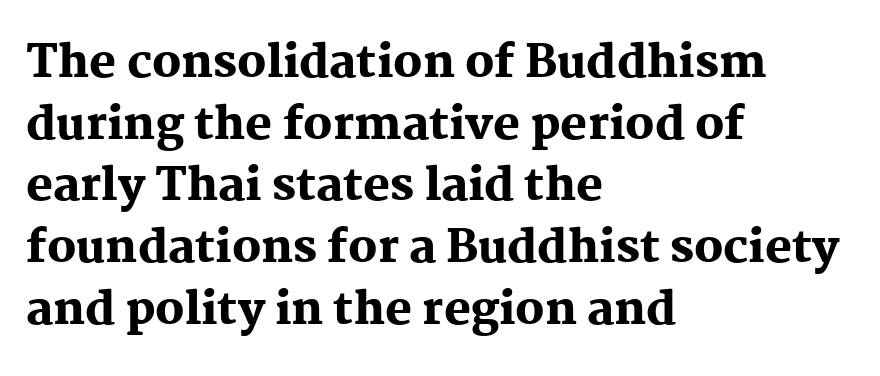
Q: Is the text bold? A: Yes.
Q: Is the text italic (slanted)? A: No, it is upright.
Q: Is the typeface a serif or a sans-serif typeface? A: Serif.
Q: Is the text underlined? A: No.
Q: How is the paragraph aligned? A: Left-aligned.
Q: Is the spacing between letters normal or unusually wide? A: Normal.
Q: Is the spacing between lines tight, normal or loose? A: Normal.
Q: Width (condensed, normal, or wide)? A: Normal.
Q: Stroke contrast? A: Medium.
Q: x-height? A: Medium.
Q: Monospaced? A: No.
